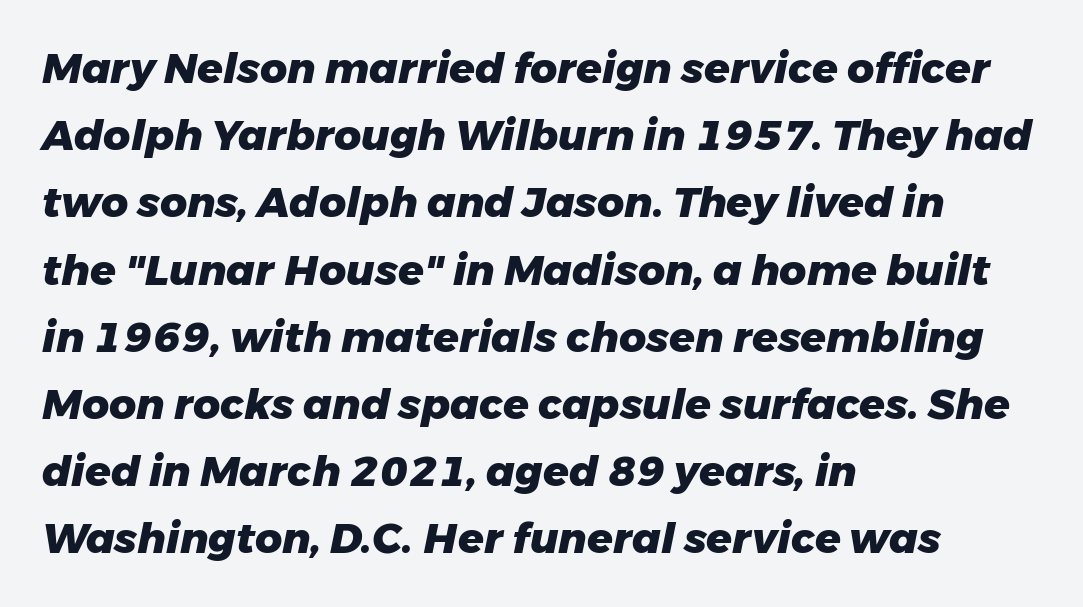
{"italic": "yes", "lean": "right", "slant_degrees": 11, "bold": "yes", "weight": "heavy", "width": "normal", "stroke_contrast": "low", "x_height": "medium", "monospaced": "no", "underline": "no", "align": "left", "line_spacing": "normal", "line_spacing_ratio": 1.6, "letter_spacing": "normal", "letter_spacing_em": 0.0, "glyph_px": 42}
